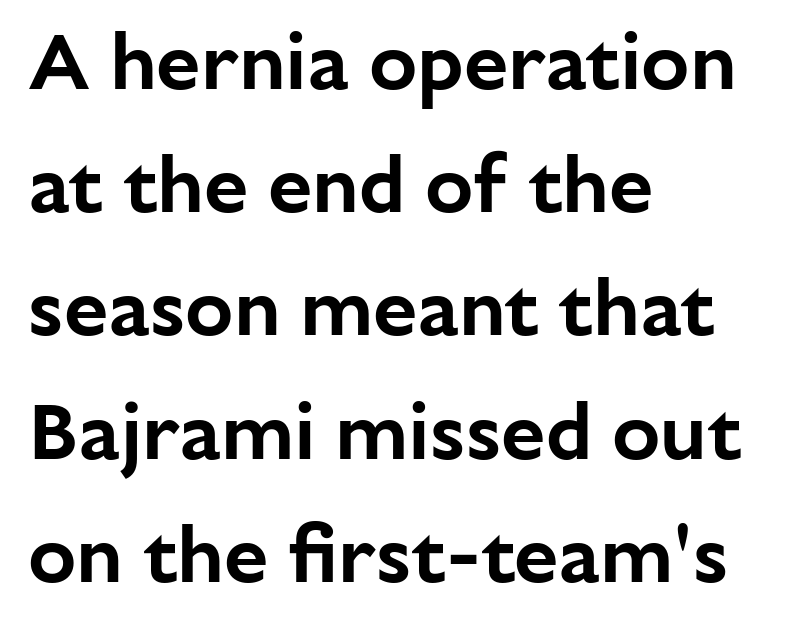
Q: Is the text italic (slanted)? A: No, it is upright.
Q: Is the typeface a serif or a sans-serif typeface? A: Sans-serif.
Q: Is the text underlined? A: No.
Q: How is the paragraph aligned? A: Left-aligned.
Q: Is the spacing between letters normal or unusually wide? A: Normal.
Q: Is the spacing between lines tight, normal or loose? A: Normal.
Q: Width (condensed, normal, or wide)? A: Normal.
Q: Stroke contrast? A: Low.
Q: x-height? A: Medium.
Q: Monospaced? A: No.
